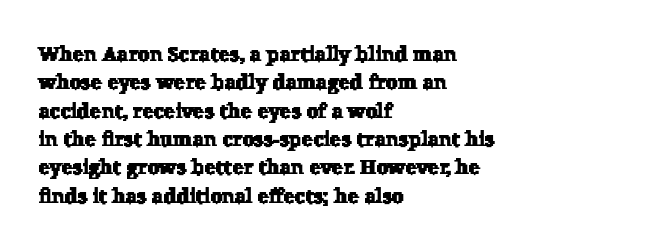
The image shows 21 px text type; set left-aligned, normal line spacing (1.35x), normal letter spacing, not underlined.
